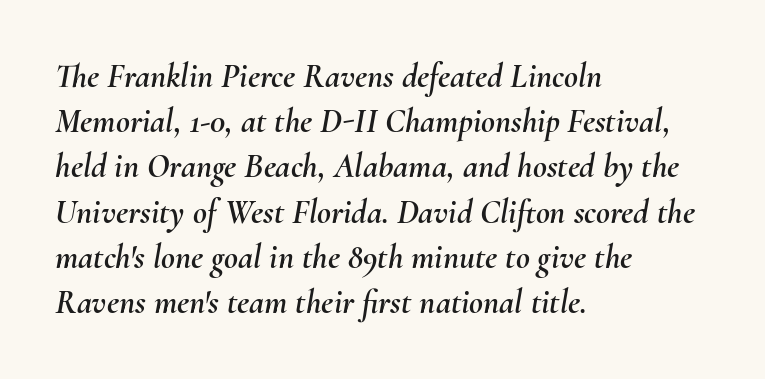
{"italic": "yes", "lean": "right", "slant_degrees": 10, "width": "normal", "stroke_contrast": "medium", "x_height": "small", "monospaced": "no", "underline": "no", "align": "left", "line_spacing": "normal", "line_spacing_ratio": 1.33, "letter_spacing": "normal", "letter_spacing_em": 0.0, "glyph_px": 34}
